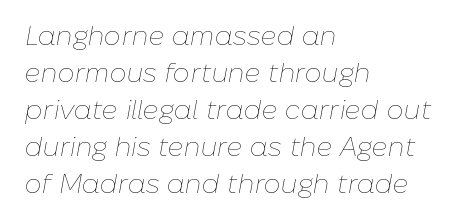
Q: Is the text bold? A: No.
Q: Is the text italic (slanted)? A: Yes, it leans right by about 10 degrees.
Q: Is the text underlined? A: No.
Q: How is the paragraph aligned? A: Left-aligned.
Q: Is the spacing between letters normal or unusually wide? A: Normal.
Q: Is the spacing between lines tight, normal or loose? A: Normal.
